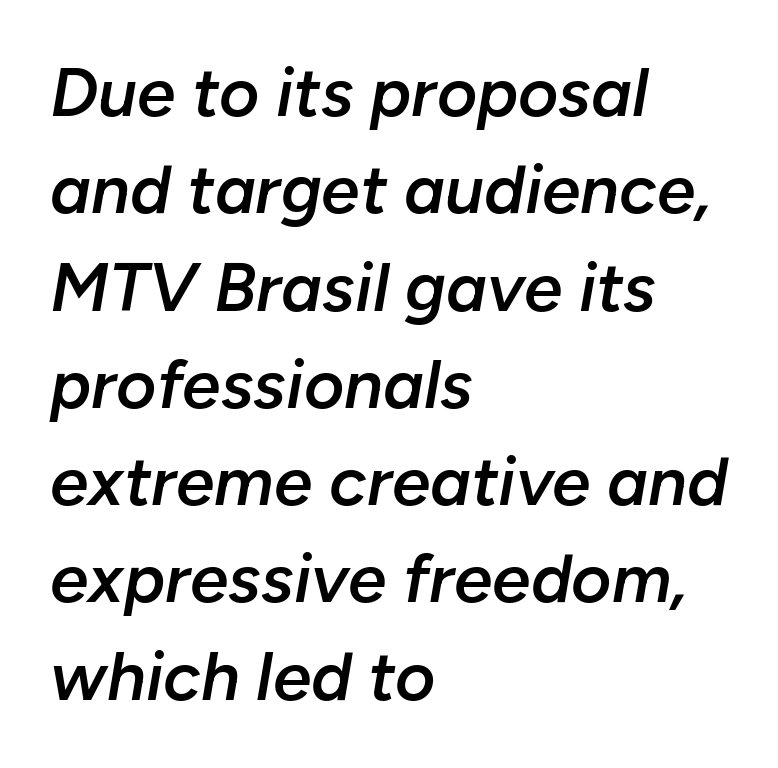
{"italic": "yes", "lean": "right", "slant_degrees": 10, "bold": "semi", "weight": "semibold", "width": "normal", "stroke_contrast": "low", "x_height": "medium", "monospaced": "no", "underline": "no", "align": "left", "line_spacing": "normal", "line_spacing_ratio": 1.41, "letter_spacing": "normal", "letter_spacing_em": 0.0, "glyph_px": 69}
